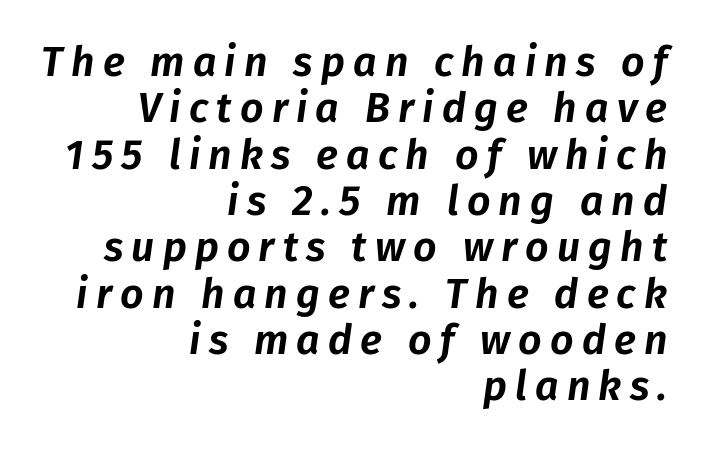
{"italic": "yes", "lean": "right", "slant_degrees": 8, "width": "normal", "stroke_contrast": "low", "x_height": "medium", "monospaced": "no", "underline": "no", "align": "right", "line_spacing": "tight", "line_spacing_ratio": 1.13, "letter_spacing": "wide", "letter_spacing_em": 0.2, "glyph_px": 41}
